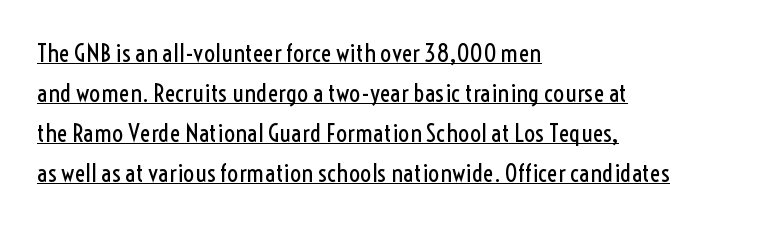
The image shows 25 px text type, upright; set left-aligned, normal line spacing (1.6x), normal letter spacing, underlined.
